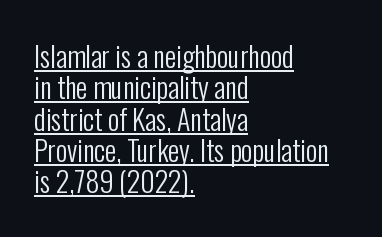
{"serif": "no", "italic": "no", "bold": "no", "weight": "regular", "width": "condensed", "stroke_contrast": "low", "x_height": "medium", "monospaced": "no", "underline": "yes", "align": "left", "line_spacing": "tight", "line_spacing_ratio": 1.12, "letter_spacing": "normal", "letter_spacing_em": 0.0, "glyph_px": 28}
